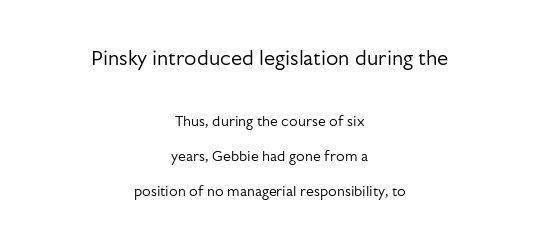
Q: Is the text bold? A: No.
Q: Is the text italic (slanted)? A: No, it is upright.
Q: Is the text underlined? A: No.
Q: How is the paragraph aligned? A: Centered.
Q: Is the spacing between letters normal or unusually wide? A: Normal.
Q: Is the spacing between lines tight, normal or loose? A: Loose.
Q: Which block of text is set in a larger size, the first (top) or the second (bottom)? A: The first (top) one.
